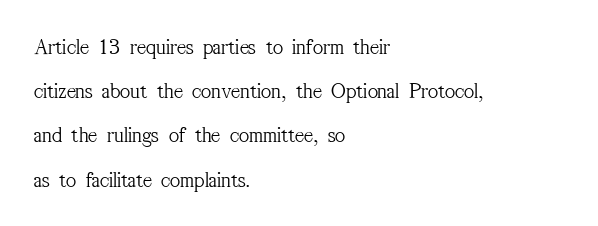
Honestly, the letter spacing is just normal — you wouldn't notice it. No letter is thick-stroked: the sample isn't bold. The words here are not underlined. The rag falls on the right side of this text block.
